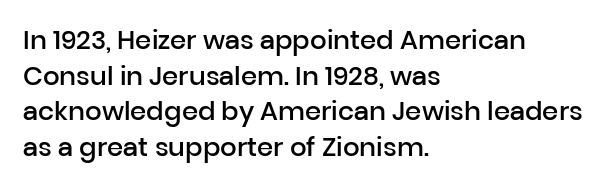
Q: Is the text bold? A: Semi-bold.
Q: Is the text italic (slanted)? A: No, it is upright.
Q: Is the text underlined? A: No.
Q: How is the paragraph aligned? A: Left-aligned.
Q: Is the spacing between letters normal or unusually wide? A: Normal.
Q: Is the spacing between lines tight, normal or loose? A: Normal.
